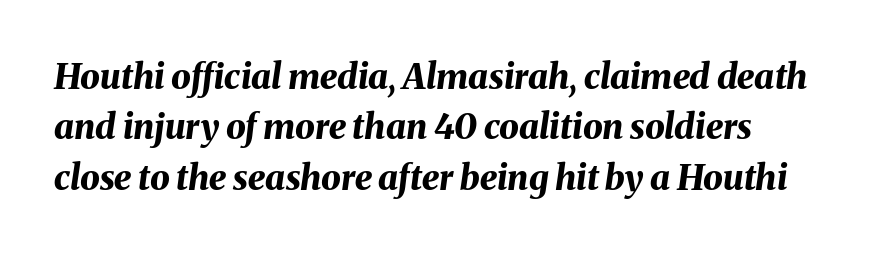
Every character sits at an angle, as italics do. Honestly, the letter spacing is just normal — you wouldn't notice it. Anything drawn beneath the words? Only blank space. Note the varied advance widths — an 'i' is clearly narrower than an 'm'. Interline gaps are of average width in this sample.
